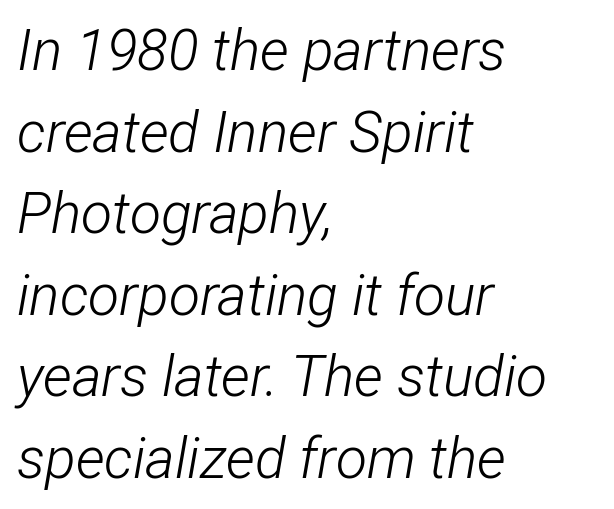
Q: Is the text bold? A: No.
Q: Is the text italic (slanted)? A: Yes, it leans right by about 12 degrees.
Q: Is the text underlined? A: No.
Q: How is the paragraph aligned? A: Left-aligned.
Q: Is the spacing between letters normal or unusually wide? A: Normal.
Q: Is the spacing between lines tight, normal or loose? A: Normal.
Q: Width (condensed, normal, or wide)? A: Condensed.
Q: Stroke contrast? A: Low.
Q: x-height? A: Medium.
Q: Monospaced? A: No.
